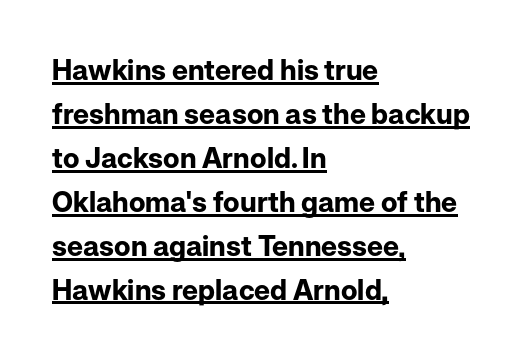
{"serif": "no", "italic": "no", "bold": "yes", "weight": "bold", "width": "normal", "stroke_contrast": "low", "x_height": "medium", "monospaced": "no", "underline": "yes", "align": "left", "line_spacing": "normal", "line_spacing_ratio": 1.57, "letter_spacing": "normal", "letter_spacing_em": 0.0, "glyph_px": 28}
